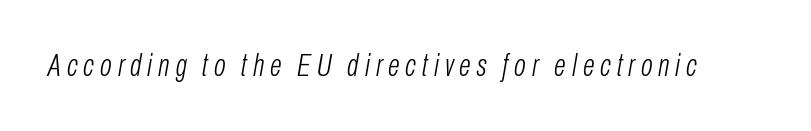
Q: Is the text bold? A: No.
Q: Is the text italic (slanted)? A: Yes, it leans right by about 10 degrees.
Q: Is the text underlined? A: No.
Q: Width (condensed, normal, or wide)? A: Condensed.
Q: Stroke contrast? A: Low.
Q: x-height? A: Medium.
Q: Monospaced? A: No.
